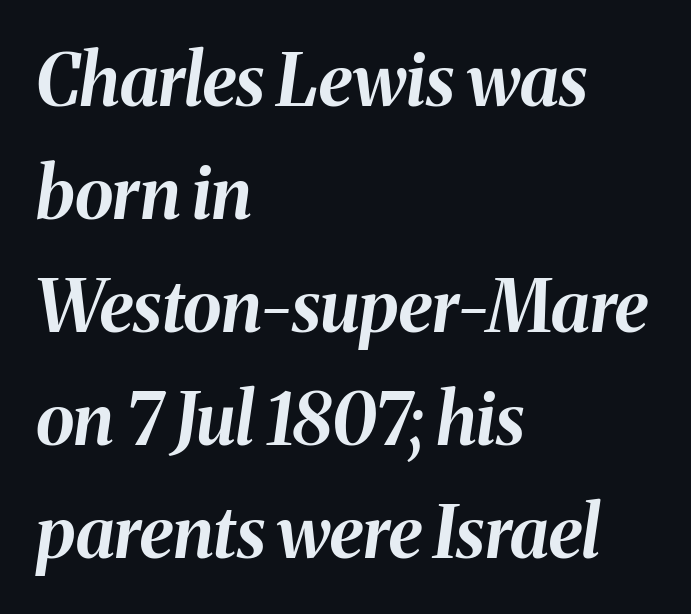
{"italic": "yes", "lean": "right", "slant_degrees": 8, "bold": "yes", "weight": "bold", "width": "normal", "stroke_contrast": "medium", "x_height": "medium", "monospaced": "no", "underline": "no", "align": "left", "line_spacing": "normal", "line_spacing_ratio": 1.59, "letter_spacing": "normal", "letter_spacing_em": 0.0, "glyph_px": 71}
